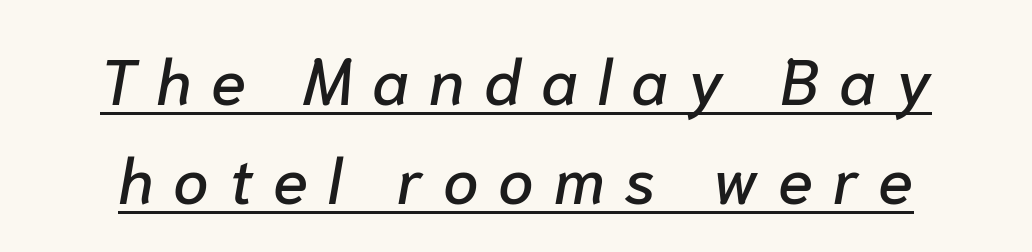
The image shows 64 px text type, italic (leaning right); set normal line spacing (1.55x), unusually wide letter spacing (+0.31 em), underlined; low stroke contrast and a medium x-height.
